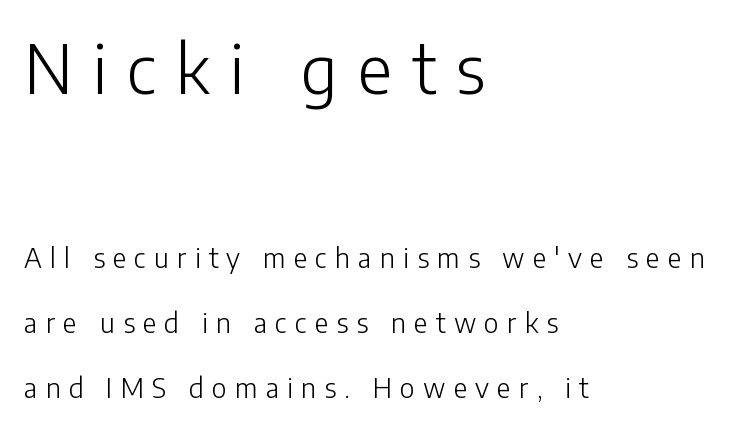
The image shows 67 px light sans-serif type, upright; set left-aligned, loose line spacing (2.42x), unusually wide letter spacing (+0.3 em), not underlined; the first (top) block is 2.48x larger; low stroke contrast and a medium x-height.
